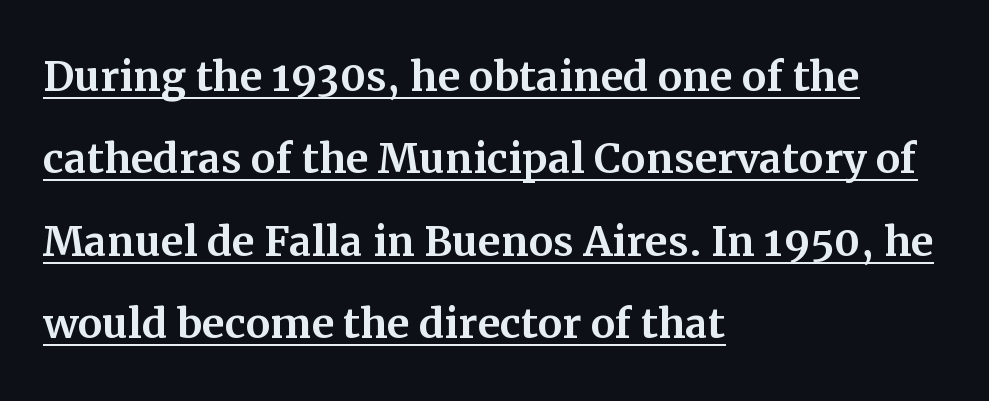
{"serif": "yes", "italic": "no", "width": "normal", "stroke_contrast": "medium", "x_height": "medium", "monospaced": "no", "underline": "yes", "align": "left", "line_spacing": "normal", "line_spacing_ratio": 1.5, "letter_spacing": "normal", "letter_spacing_em": 0.0, "glyph_px": 55}
